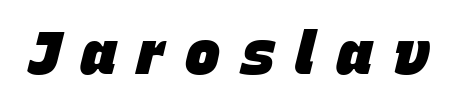
The image shows 59 px heavy type, italic (leaning right); set unusually wide letter spacing (+0.36 em), not underlined; low stroke contrast and a large x-height.
